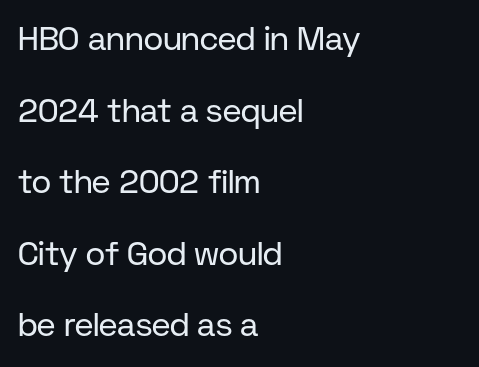
{"serif": "no", "italic": "no", "bold": "no", "weight": "regular", "width": "normal", "stroke_contrast": "low", "x_height": "medium", "monospaced": "no", "underline": "no", "align": "left", "line_spacing": "loose", "line_spacing_ratio": 2.17, "letter_spacing": "normal", "letter_spacing_em": 0.0, "glyph_px": 33}
